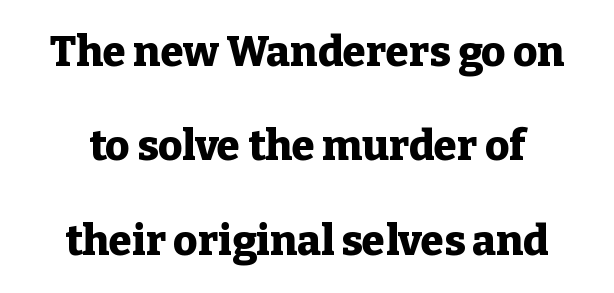
{"serif": "yes", "italic": "no", "bold": "yes", "weight": "heavy", "width": "normal", "stroke_contrast": "low", "x_height": "medium", "monospaced": "no", "underline": "no", "line_spacing": "loose", "line_spacing_ratio": 2.25, "letter_spacing": "normal", "letter_spacing_em": 0.0, "glyph_px": 42}
